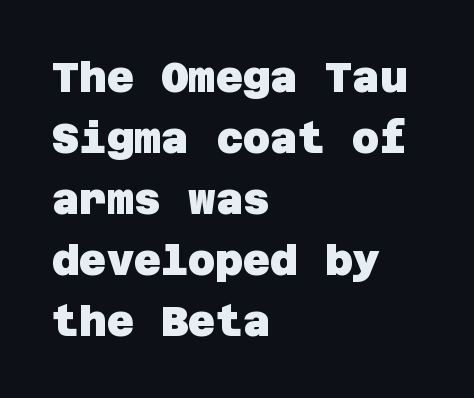
{"serif": "no", "bold": "yes", "weight": "heavy", "width": "normal", "stroke_contrast": "low", "x_height": "large", "underline": "no", "align": "left", "line_spacing": "normal", "line_spacing_ratio": 1.45, "letter_spacing": "normal", "letter_spacing_em": 0.0, "glyph_px": 42}
